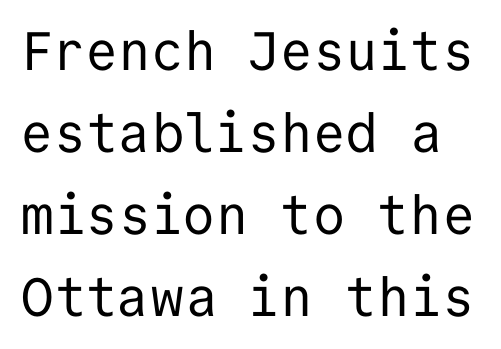
This is roman type, the default non-slanted kind. Letter spacing: default. No word sits above an underline. The face used here is a sans, in the tradition of grotesques and geometrics. Successive baselines arrive at the customary interval.
